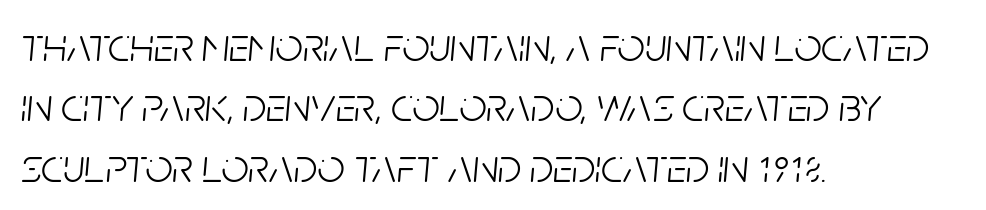
The image shows 48 px light, condensed type, italic (leaning right); set left-aligned, normal line spacing (1.26x), normal letter spacing, not underlined; low stroke contrast and a large x-height.
